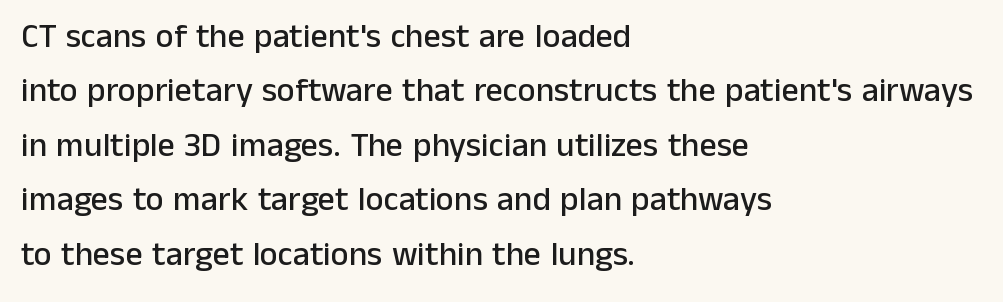
{"serif": "no", "italic": "no", "width": "normal", "stroke_contrast": "low", "x_height": "medium", "monospaced": "no", "underline": "no", "align": "left", "line_spacing": "normal", "line_spacing_ratio": 1.6, "letter_spacing": "normal", "letter_spacing_em": 0.0, "glyph_px": 34}
